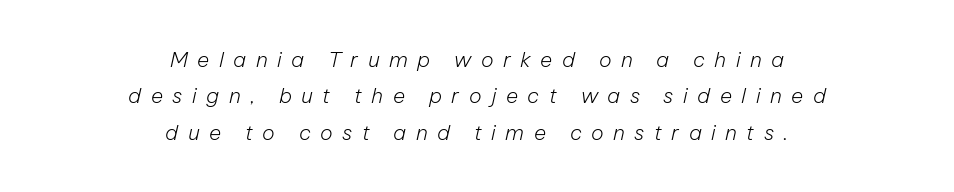
Horizontal alignment here is central, giving a formal, balanced look. The strokes are not fattened; the text isn't bold. A bare baseline throughout the passage. The rendering applies a slant to the glyphs. Spacing between characters has been opened up far beyond the box default.
